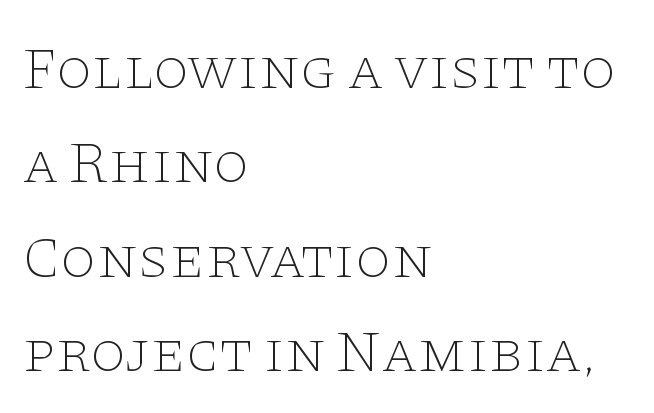
Q: Is the text bold? A: No.
Q: Is the text italic (slanted)? A: No, it is upright.
Q: Is the typeface a serif or a sans-serif typeface? A: Serif.
Q: Is the text underlined? A: No.
Q: How is the paragraph aligned? A: Left-aligned.
Q: Is the spacing between letters normal or unusually wide? A: Normal.
Q: Is the spacing between lines tight, normal or loose? A: Normal.
Q: Width (condensed, normal, or wide)? A: Wide.
Q: Stroke contrast? A: Low.
Q: x-height? A: Large.
Q: Monospaced? A: No.
